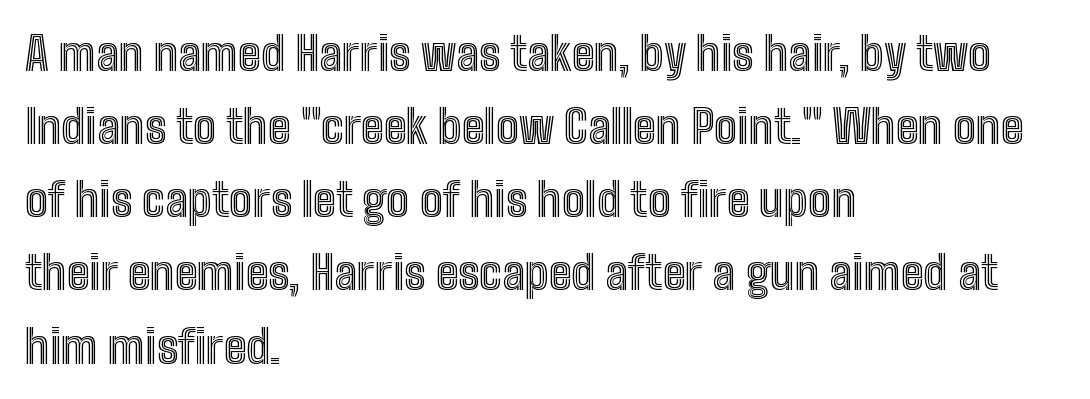
{"italic": "no", "width": "condensed", "x_height": "medium", "monospaced": "no", "underline": "no", "align": "left", "line_spacing": "normal", "line_spacing_ratio": 1.59, "letter_spacing": "normal", "letter_spacing_em": 0.0, "glyph_px": 46}
